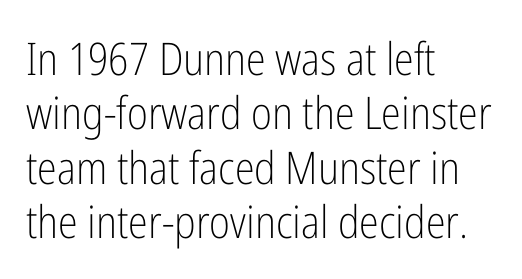
Nobody touched the tracking dial on this one. Does the lettering tilt? It doesn't — this is upright. Looks like regular typesetting: each glyph gets only the width it needs. If you drew a ruler down the left edge, every line would touch it. Descenders are the only things crossing below the line. The rendering shows plain stroke endings on the letterforms — a sans-serif design.
